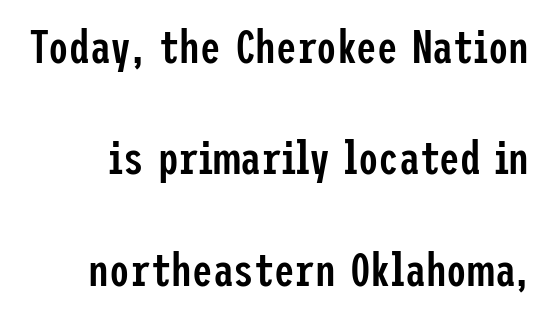
The passage shown is semibold, sitting just below true bold. Spacing between characters is what you'd get straight out of the box. Letterform terminals end flat and unadorned throughout the passage. Horizontal bands of white between lines are thick stripes.
